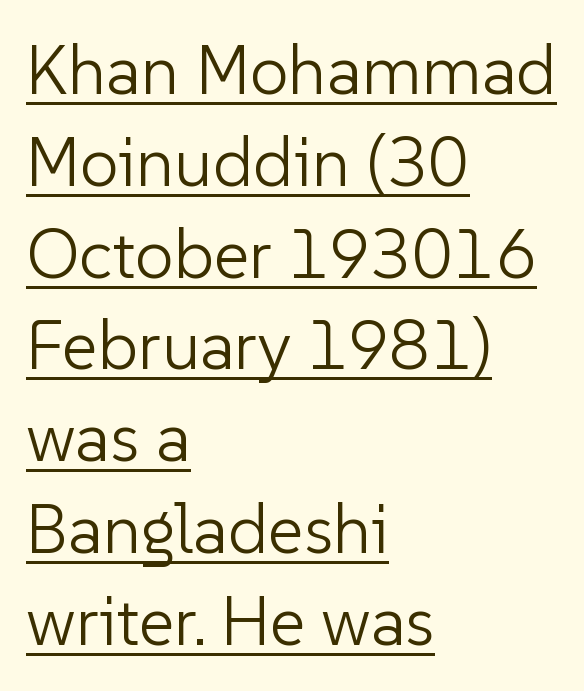
The image shows 69 px light sans-serif type, upright; set left-aligned, normal line spacing (1.33x), normal letter spacing, underlined; low stroke contrast and a medium x-height.
